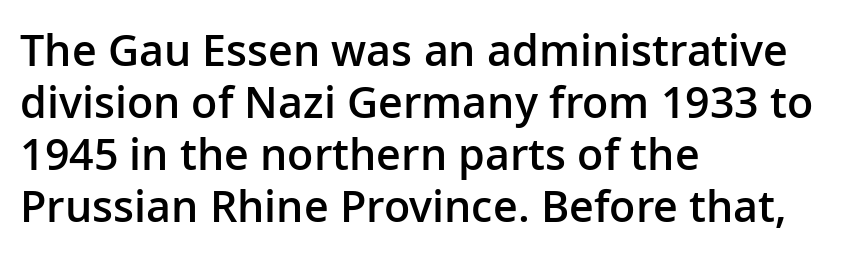
Q: Is the text bold? A: Semi-bold.
Q: Is the text italic (slanted)? A: No, it is upright.
Q: Is the typeface a serif or a sans-serif typeface? A: Sans-serif.
Q: Is the text underlined? A: No.
Q: How is the paragraph aligned? A: Left-aligned.
Q: Is the spacing between letters normal or unusually wide? A: Normal.
Q: Width (condensed, normal, or wide)? A: Normal.
Q: Stroke contrast? A: Low.
Q: x-height? A: Medium.
Q: Monospaced? A: No.
